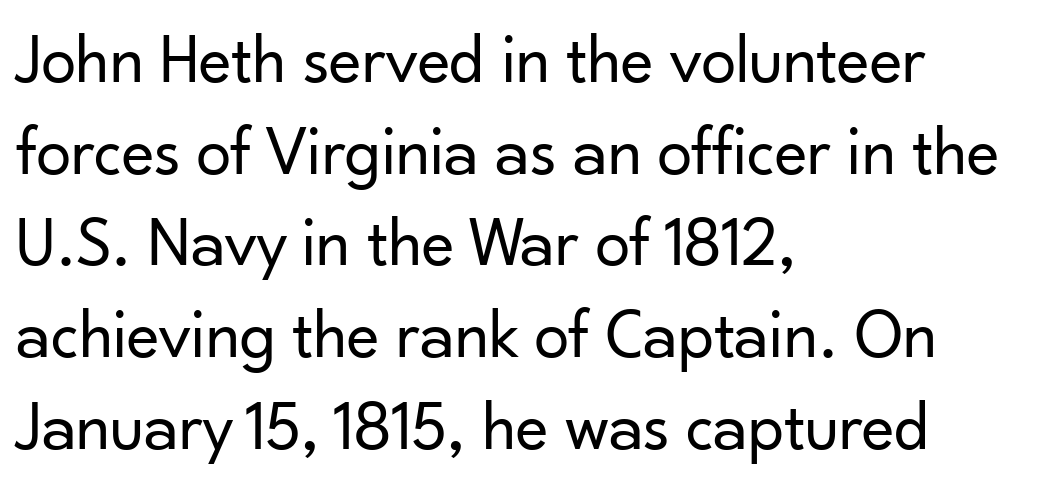
The image shows 70 px regular-weight sans-serif type, upright; set left-aligned, normal line spacing (1.31x), normal letter spacing, not underlined; low stroke contrast and a small x-height.
